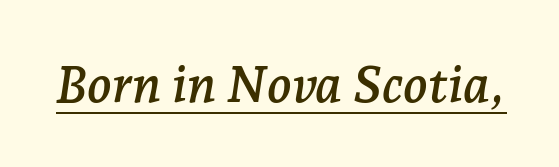
The image shows 51 px serif type, italic (leaning right); set normal letter spacing, underlined; low stroke contrast and a medium x-height.
